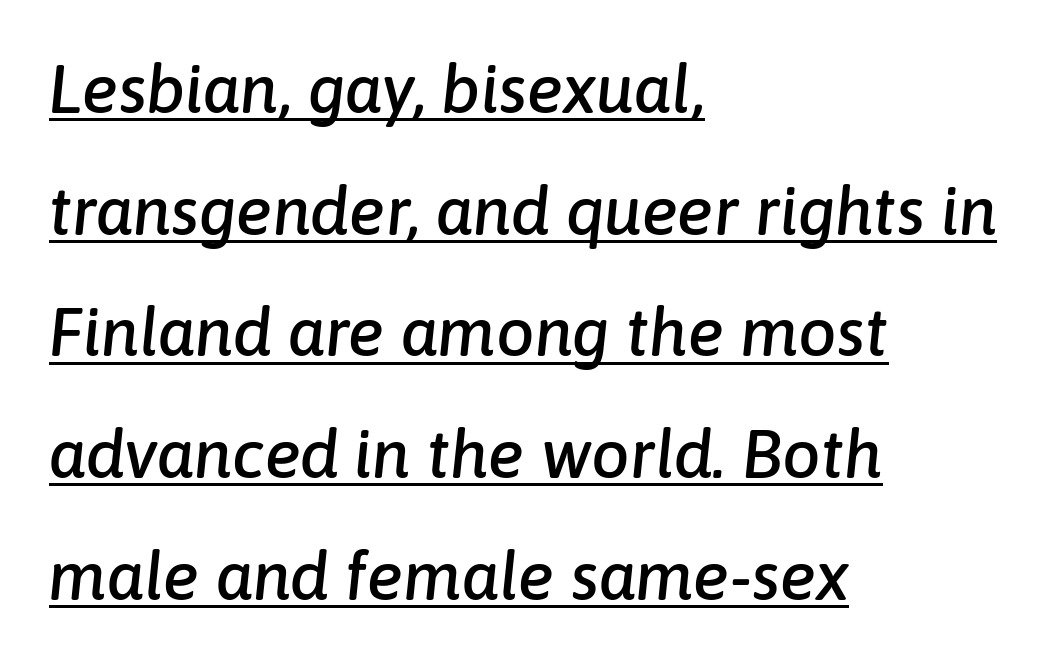
The image shows 68 px text type, italic (leaning right); set left-aligned, line spacing 1.79x, normal letter spacing, underlined; low stroke contrast and a medium x-height.
